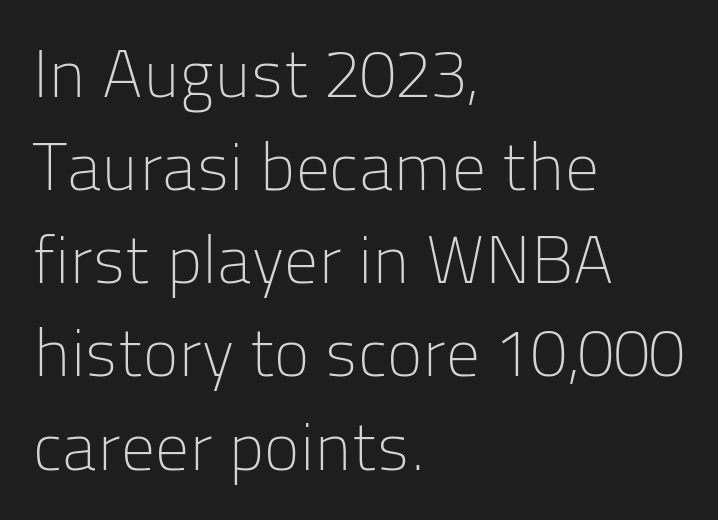
The font family rendered here belongs to the sans-serif group. The letterforms sit at book weight or below. Rendered with straight, roman letterforms. The words here are not underlined.
